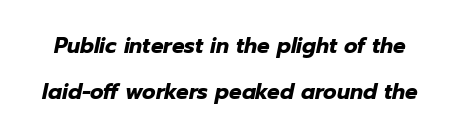
{"italic": "yes", "lean": "right", "slant_degrees": 12, "bold": "yes", "underline": "no", "line_spacing": "loose", "line_spacing_ratio": 2.18, "letter_spacing": "normal", "letter_spacing_em": 0.0, "glyph_px": 21}
